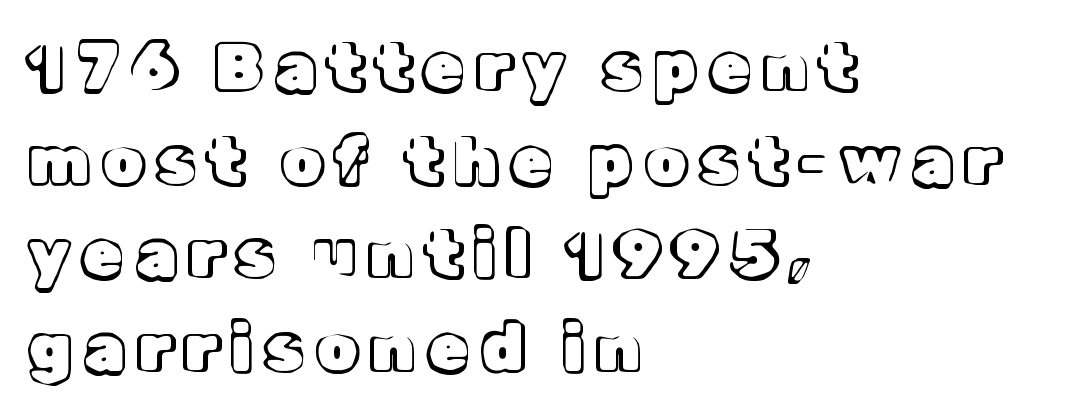
Q: Is the text italic (slanted)? A: No, it is upright.
Q: Is the text underlined? A: No.
Q: How is the paragraph aligned? A: Left-aligned.
Q: Is the spacing between letters normal or unusually wide? A: Unusually wide.
Q: Is the spacing between lines tight, normal or loose? A: Normal.
Q: Width (condensed, normal, or wide)? A: Normal.
Q: x-height? A: Medium.
Q: Monospaced? A: No.
